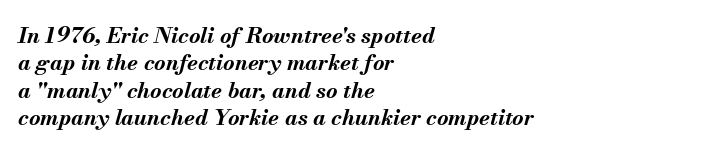
Observe the ordinary spacing: letters are neighbours, not strangers. The axis of the letterforms is tilted away from vertical. The strip under each line holds only bare page. How heavy is the stroke? Heavy — this is a bold. Short and long lines alike share a common starting point at left.
